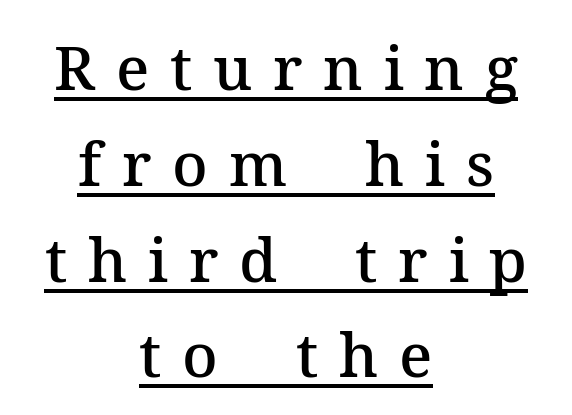
The image shows 61 px semibold serif type, upright; set centered, normal line spacing (1.57x), unusually wide letter spacing (+0.34 em), underlined; medium stroke contrast and a medium x-height.
